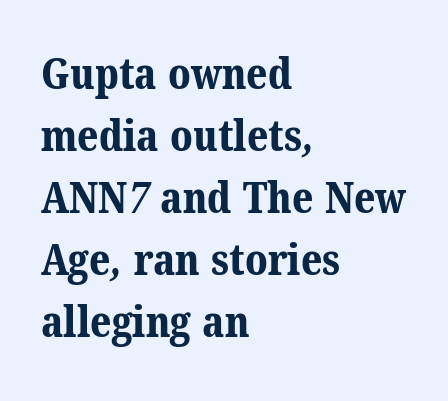
The image shows 44 px bold serif type; set left-aligned, normal line spacing (1.41x), normal letter spacing, not underlined; medium stroke contrast and a medium x-height.
